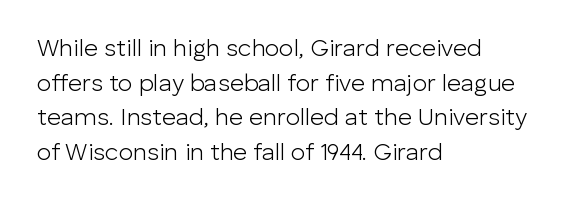
Q: Is the text bold? A: No.
Q: Is the text italic (slanted)? A: No, it is upright.
Q: Is the text underlined? A: No.
Q: How is the paragraph aligned? A: Left-aligned.
Q: Is the spacing between letters normal or unusually wide? A: Normal.
Q: Is the spacing between lines tight, normal or loose? A: Normal.
